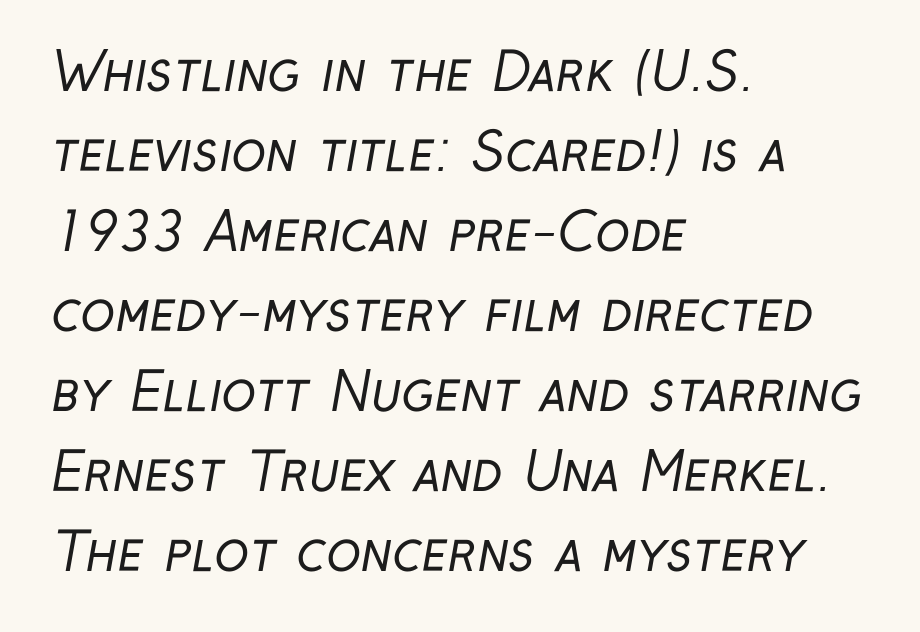
{"serif": "no", "bold": "no", "weight": "regular", "width": "condensed", "stroke_contrast": "low", "x_height": "medium", "monospaced": "no", "underline": "no", "align": "left", "line_spacing": "normal", "line_spacing_ratio": 1.54, "letter_spacing": "normal", "letter_spacing_em": 0.0, "glyph_px": 52}
